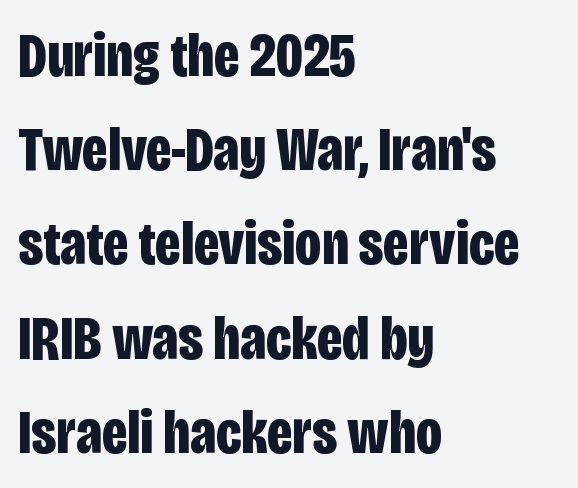
Q: Is the text bold? A: Yes.
Q: Is the text italic (slanted)? A: No, it is upright.
Q: Is the typeface a serif or a sans-serif typeface? A: Sans-serif.
Q: Is the text underlined? A: No.
Q: How is the paragraph aligned? A: Left-aligned.
Q: Is the spacing between letters normal or unusually wide? A: Normal.
Q: Is the spacing between lines tight, normal or loose? A: Normal.
Q: Width (condensed, normal, or wide)? A: Condensed.
Q: Stroke contrast? A: Low.
Q: x-height? A: Large.
Q: Monospaced? A: No.
